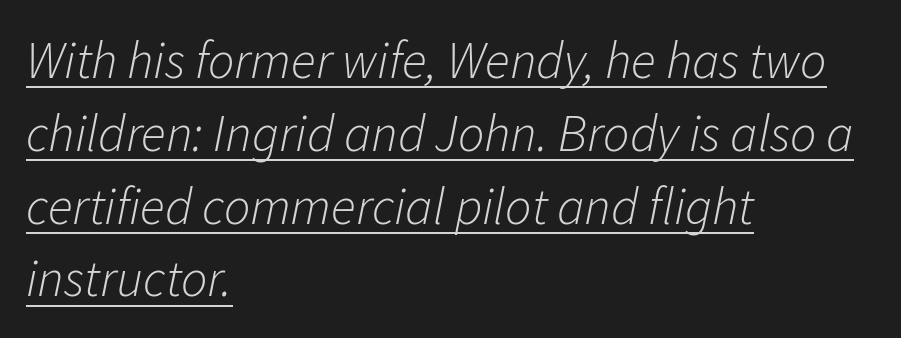
Q: Is the text bold? A: No.
Q: Is the text italic (slanted)? A: Yes, it leans right by about 11 degrees.
Q: Is the text underlined? A: Yes.
Q: How is the paragraph aligned? A: Left-aligned.
Q: Is the spacing between letters normal or unusually wide? A: Normal.
Q: Is the spacing between lines tight, normal or loose? A: Normal.
Q: Width (condensed, normal, or wide)? A: Normal.
Q: Stroke contrast? A: Low.
Q: x-height? A: Medium.
Q: Monospaced? A: No.
